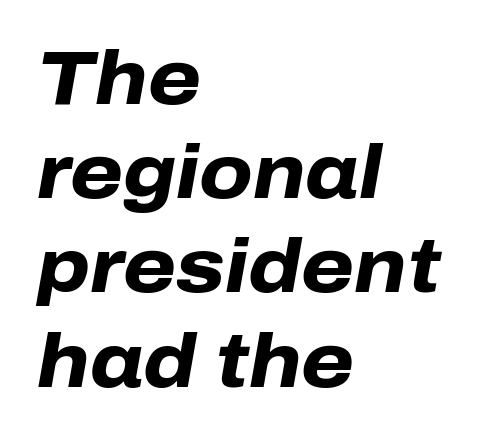
Q: Is the text bold? A: Yes.
Q: Is the text italic (slanted)? A: Yes, it leans right by about 10 degrees.
Q: Is the text underlined? A: No.
Q: How is the paragraph aligned? A: Left-aligned.
Q: Is the spacing between letters normal or unusually wide? A: Normal.
Q: Width (condensed, normal, or wide)? A: Normal.
Q: Stroke contrast? A: Low.
Q: x-height? A: Medium.
Q: Monospaced? A: No.
